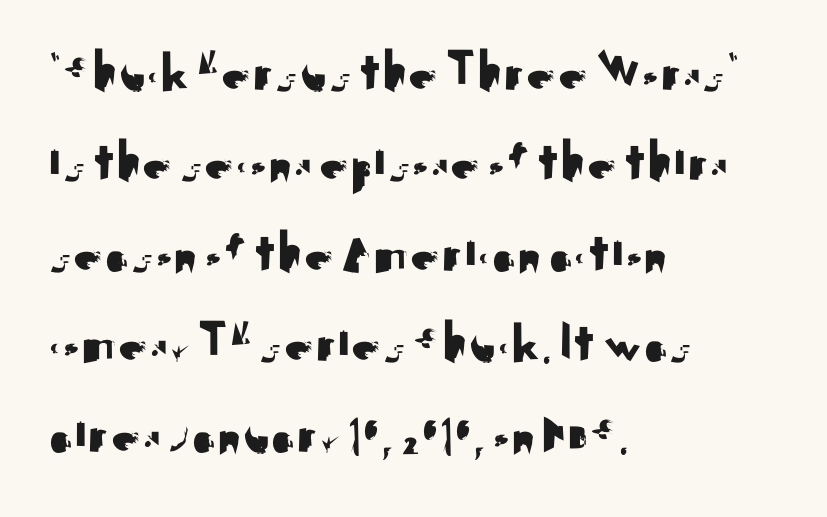
The image shows 58 px sans-serif type, upright; set left-aligned, normal line spacing (1.56x), normal letter spacing, not underlined; medium stroke contrast and a small x-height.
